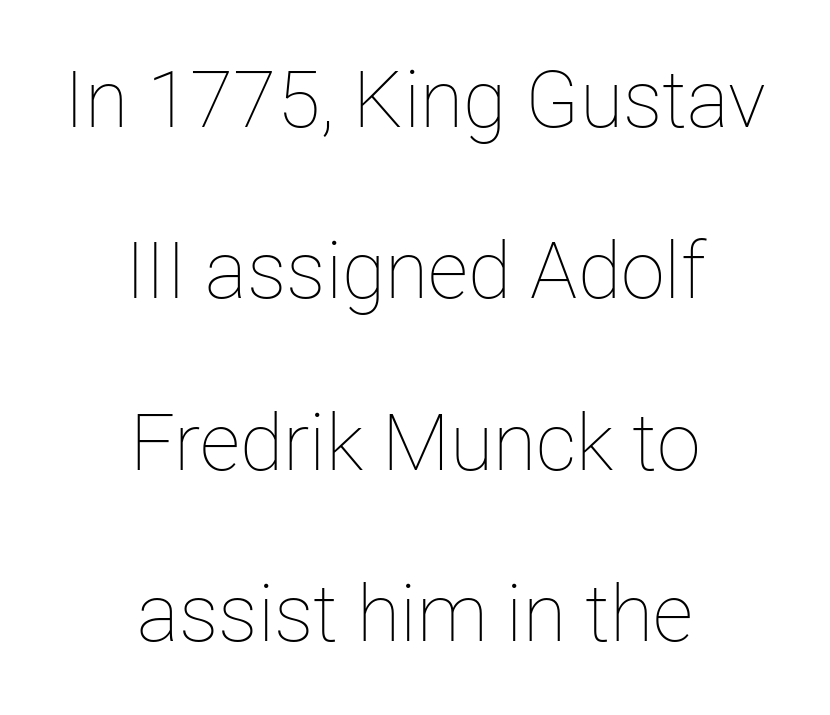
Q: Is the text bold? A: No.
Q: Is the text italic (slanted)? A: No, it is upright.
Q: Is the text underlined? A: No.
Q: How is the paragraph aligned? A: Centered.
Q: Is the spacing between letters normal or unusually wide? A: Normal.
Q: Is the spacing between lines tight, normal or loose? A: Loose.
Q: Width (condensed, normal, or wide)? A: Normal.
Q: Stroke contrast? A: Low.
Q: x-height? A: Medium.
Q: Monospaced? A: No.
